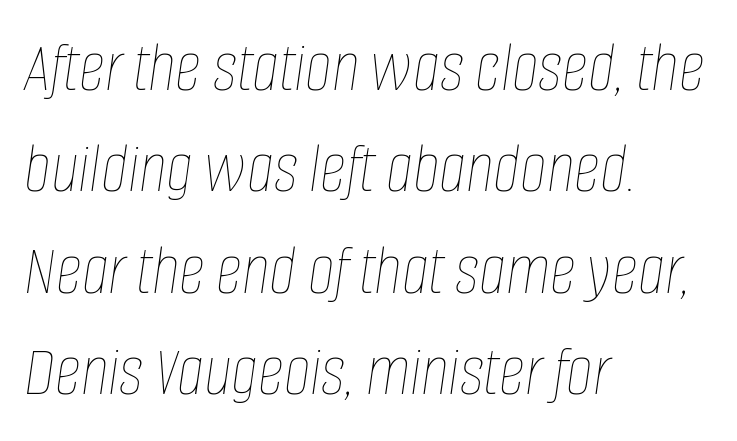
{"italic": "yes", "lean": "right", "slant_degrees": 8, "bold": "no", "weight": "thin", "width": "condensed", "stroke_contrast": "low", "x_height": "large", "monospaced": "no", "underline": "no", "align": "left", "line_spacing": "normal", "line_spacing_ratio": 1.39, "letter_spacing": "normal", "letter_spacing_em": 0.0, "glyph_px": 73}
